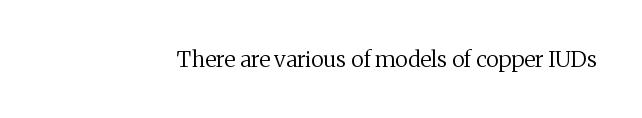
{"italic": "no", "bold": "no", "underline": "no", "letter_spacing": "normal", "letter_spacing_em": 0.0, "glyph_px": 22}
